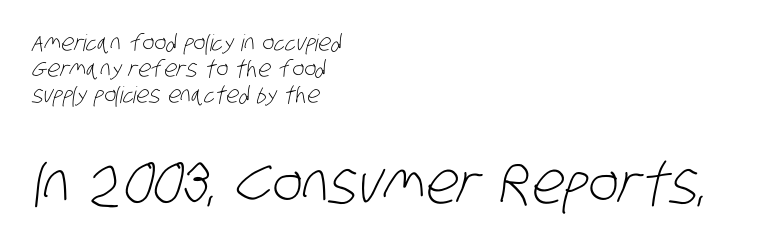
The face used here is a sans, in the tradition of grotesques and geometrics. These lines are set flush left with a ragged right edge. Reading down the column, the eye jumps only a short way to each next line. Here the glyphs are tracked normally, forming tight word shapes. Of the two passages, the one underneath uses the larger point size.
